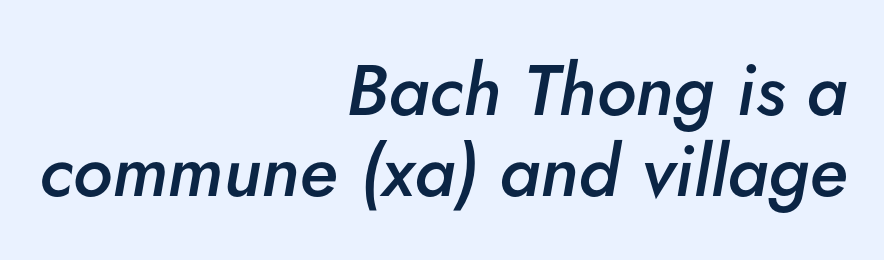
The image shows 72 px semibold type, italic (leaning right); set right-aligned, tight line spacing (1.12x), normal letter spacing, not underlined; low stroke contrast and a small x-height.
